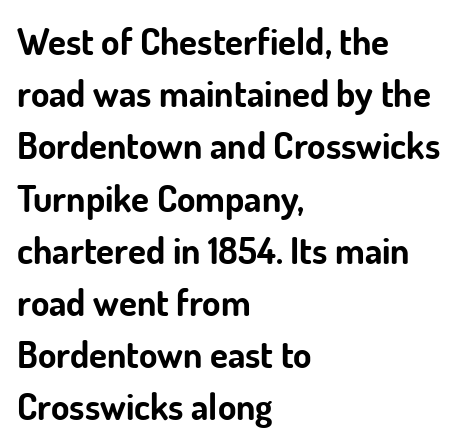
The image shows 37 px bold sans-serif type, upright; set left-aligned, normal line spacing (1.41x), normal letter spacing, not underlined; low stroke contrast and a small x-height.
